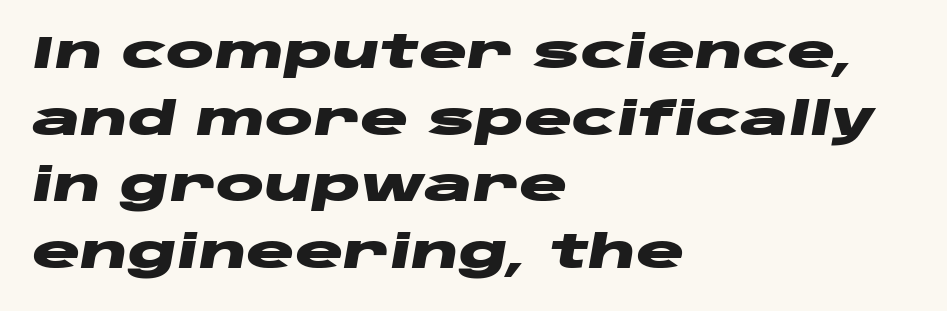
Compared with an ordinary text face, these strokes are far heavier — a full bold. The tracking reads as untouched default to a designer's eye. Is this a fixed-width face? No — the glyphs have proportional, varying widths. Regarding leading, the lines here are spaced in the standard way. The passage is arranged the way most books set body copy — flush left.
